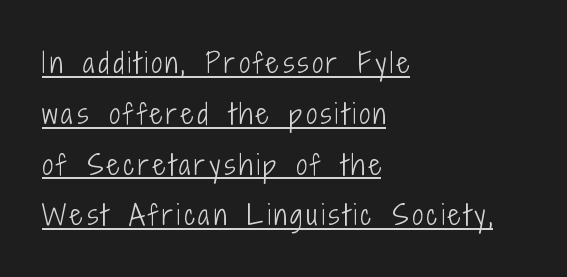
The image shows 27 px text type, upright; set left-aligned, line spacing 1.88x, underlined.
